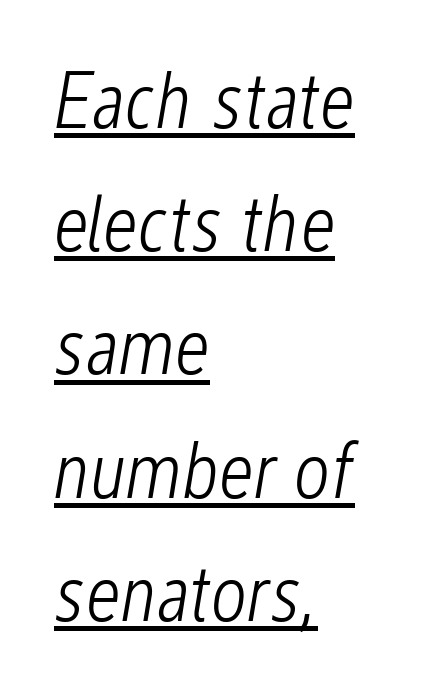
{"italic": "yes", "lean": "right", "slant_degrees": 12, "bold": "no", "weight": "light", "width": "condensed", "stroke_contrast": "low", "x_height": "medium", "monospaced": "no", "underline": "yes", "align": "left", "line_spacing": "normal", "line_spacing_ratio": 1.56, "letter_spacing": "normal", "letter_spacing_em": 0.0, "glyph_px": 79}
